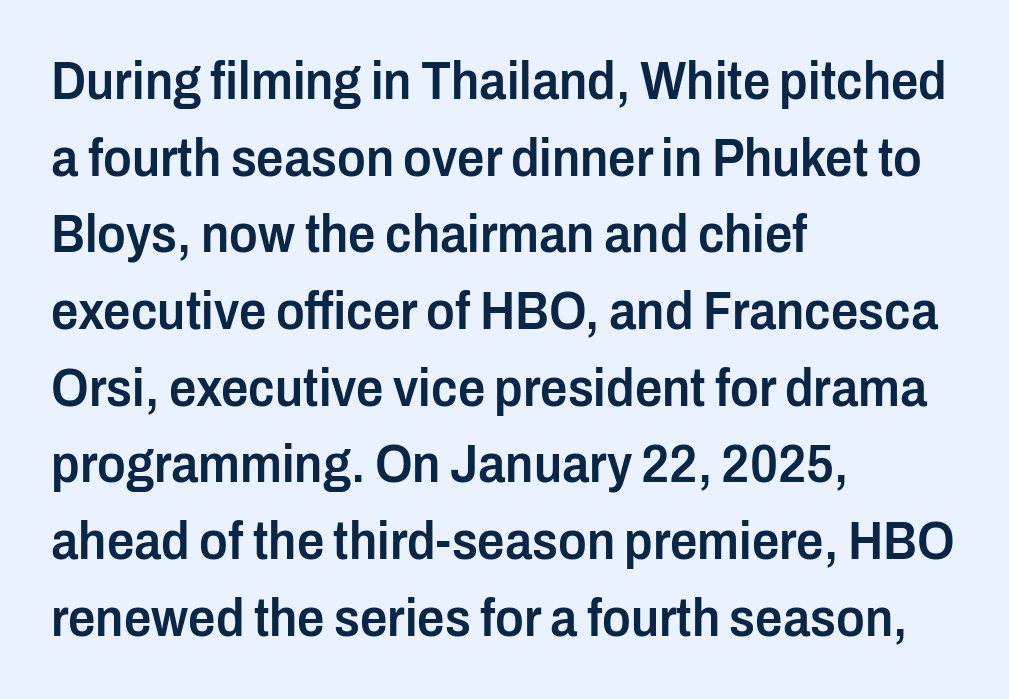
The image shows 54 px semibold, condensed sans-serif type, upright; set left-aligned, normal line spacing (1.42x), normal letter spacing, not underlined; low stroke contrast and a medium x-height.
